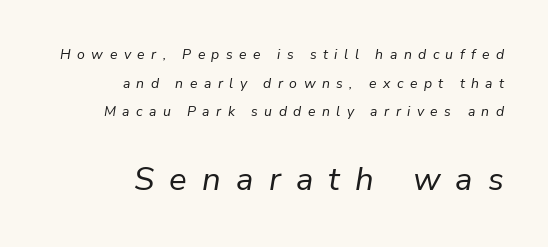
The string is rendered with underlining switched off. Caption: expanded tracking, letters set apart. Here the designer chose a conventional face with non-uniform glyph widths. This is not heavy type; no bold has been used. Caption: multi-line text, flush right, ragged left.
